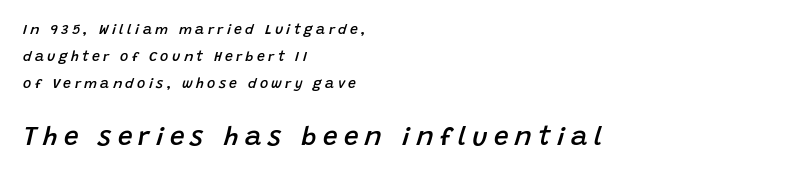
The image shows 26 px text type, italic (leaning right); set left-aligned, loose line spacing (1.94x), unusually wide letter spacing (+0.24 em), not underlined; the second (bottom) block is 1.86x larger.
